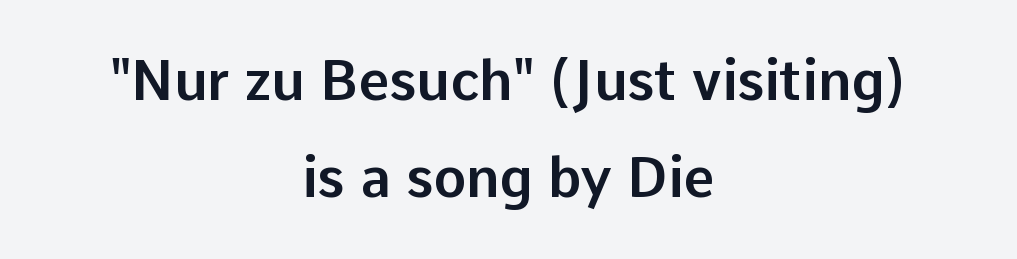
Is there any slant? The stems are plumb. A typesetter would call this zero additional tracking. The rendering uses natural spacing where letterforms have individual widths. Quick note: underline off. Reading down the block, each line starts at a different indent, mirrored at its end. Check where the strokes stop: nothing finishes them off — pure sans.
